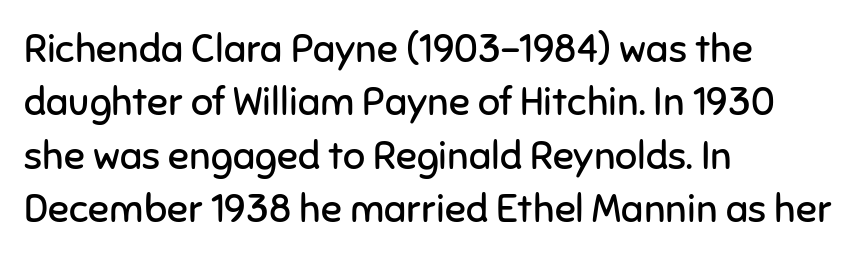
{"serif": "no", "italic": "no", "bold": "no", "weight": "regular", "width": "normal", "stroke_contrast": "low", "x_height": "medium", "monospaced": "no", "underline": "no", "align": "left", "line_spacing": "normal", "line_spacing_ratio": 1.37, "letter_spacing": "normal", "letter_spacing_em": 0.0, "glyph_px": 39}
